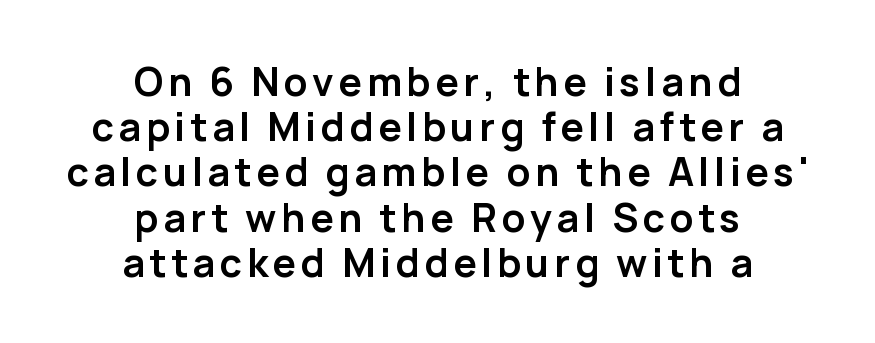
{"serif": "no", "italic": "no", "bold": "yes", "weight": "semibold", "width": "normal", "stroke_contrast": "low", "x_height": "medium", "monospaced": "no", "underline": "no", "align": "center", "line_spacing_ratio": 1.16, "glyph_px": 39}
